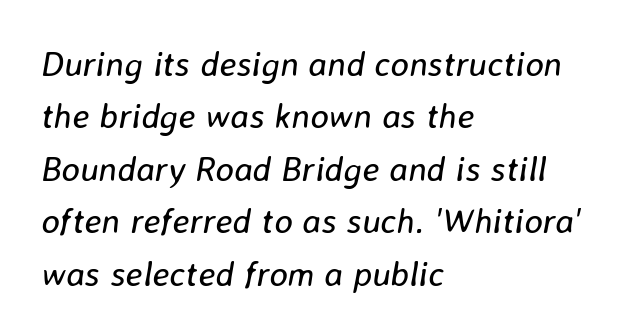
{"italic": "yes", "lean": "right", "slant_degrees": 8, "bold": "no", "weight": "regular", "width": "normal", "stroke_contrast": "low", "x_height": "medium", "monospaced": "no", "underline": "no", "align": "left", "line_spacing": "normal", "line_spacing_ratio": 1.5, "letter_spacing": "normal", "letter_spacing_em": 0.0, "glyph_px": 35}
